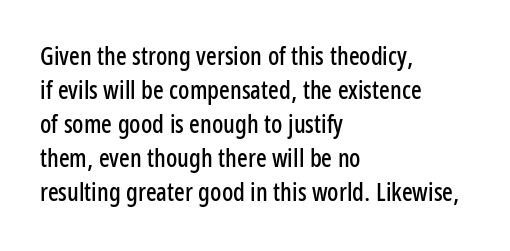
{"italic": "no", "underline": "no", "align": "left", "line_spacing": "normal", "line_spacing_ratio": 1.36, "letter_spacing": "normal", "letter_spacing_em": 0.0, "glyph_px": 25}
